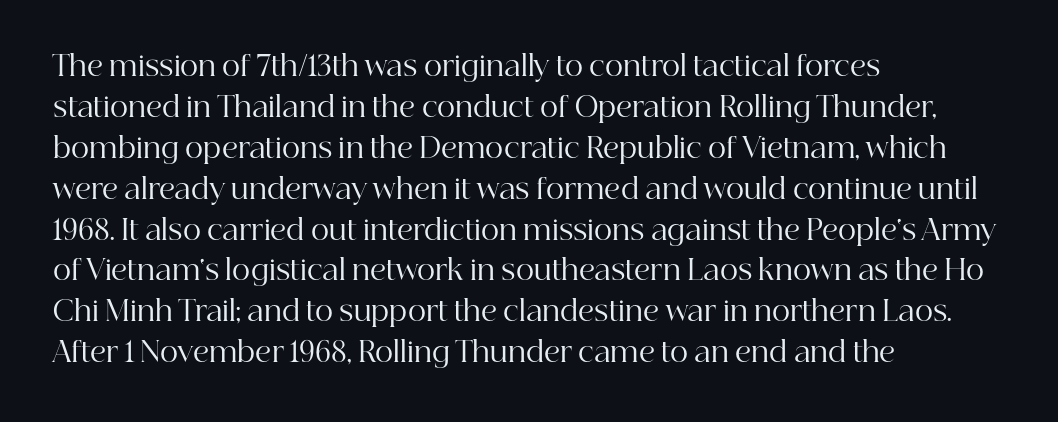
Q: Is the text bold? A: No.
Q: Is the text italic (slanted)? A: No, it is upright.
Q: Is the typeface a serif or a sans-serif typeface? A: Serif.
Q: Is the text underlined? A: No.
Q: How is the paragraph aligned? A: Left-aligned.
Q: Is the spacing between letters normal or unusually wide? A: Normal.
Q: Is the spacing between lines tight, normal or loose? A: Normal.
Q: Width (condensed, normal, or wide)? A: Normal.
Q: Stroke contrast? A: High.
Q: x-height? A: Medium.
Q: Monospaced? A: No.
